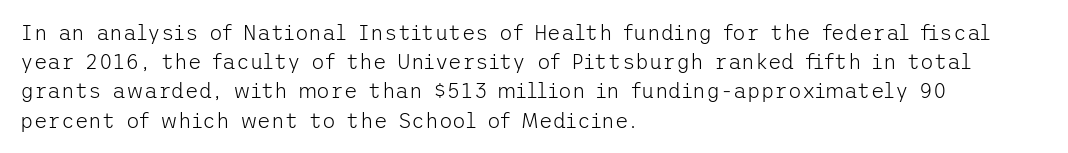
Q: Is the text bold? A: No.
Q: Is the text italic (slanted)? A: No, it is upright.
Q: Is the text underlined? A: No.
Q: How is the paragraph aligned? A: Left-aligned.
Q: Is the spacing between letters normal or unusually wide? A: Normal.
Q: Is the spacing between lines tight, normal or loose? A: Normal.
